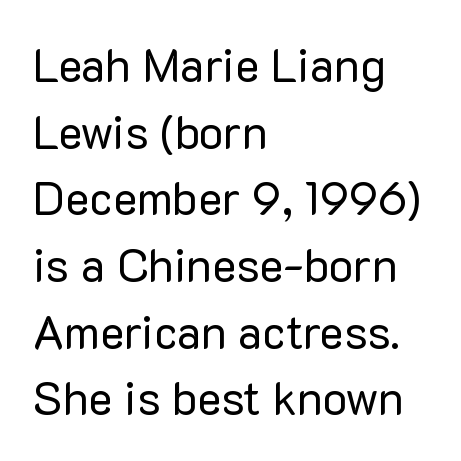
Q: Is the text bold? A: No.
Q: Is the text italic (slanted)? A: No, it is upright.
Q: Is the typeface a serif or a sans-serif typeface? A: Sans-serif.
Q: Is the text underlined? A: No.
Q: How is the paragraph aligned? A: Left-aligned.
Q: Is the spacing between letters normal or unusually wide? A: Normal.
Q: Is the spacing between lines tight, normal or loose? A: Normal.
Q: Width (condensed, normal, or wide)? A: Normal.
Q: Stroke contrast? A: Low.
Q: x-height? A: Medium.
Q: Monospaced? A: No.
